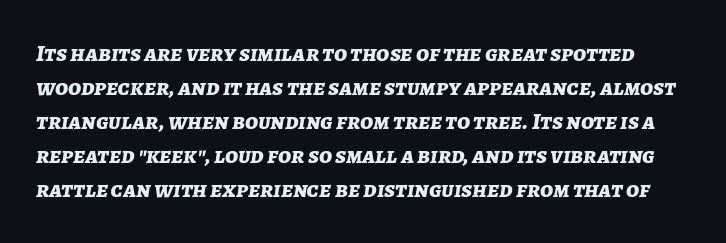
{"italic": "yes", "lean": "right", "slant_degrees": 7, "bold": "yes", "underline": "no", "line_spacing": "normal", "line_spacing_ratio": 1.42, "letter_spacing": "normal", "letter_spacing_em": 0.0, "glyph_px": 24}
